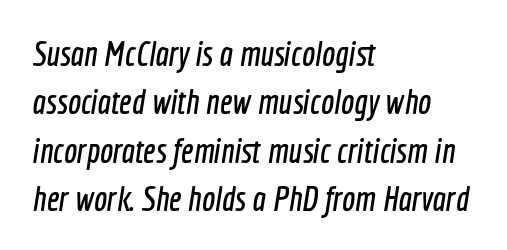
The image shows 35 px condensed sans-serif type; set left-aligned, normal line spacing (1.38x), normal letter spacing, not underlined; a medium x-height.
